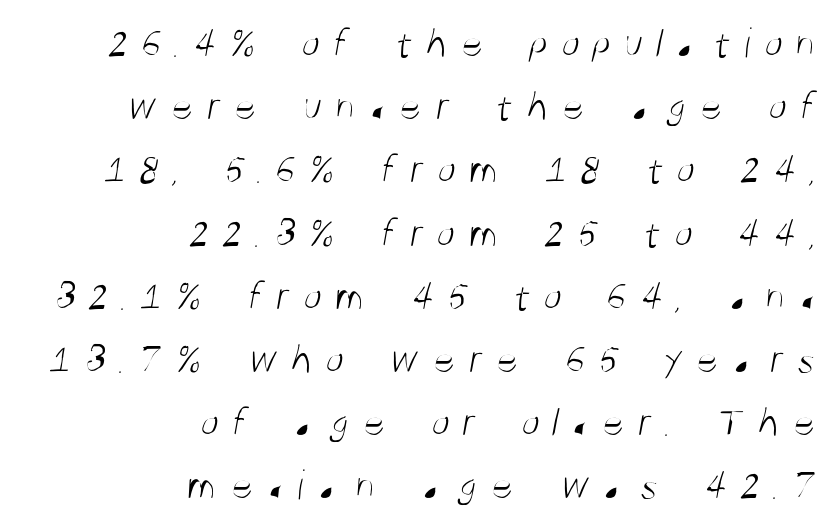
Q: Is the text bold? A: No.
Q: Is the typeface a serif or a sans-serif typeface? A: Sans-serif.
Q: Is the text underlined? A: No.
Q: How is the paragraph aligned? A: Right-aligned.
Q: Is the spacing between letters normal or unusually wide? A: Unusually wide.
Q: Is the spacing between lines tight, normal or loose? A: Normal.
Q: Width (condensed, normal, or wide)? A: Condensed.
Q: Stroke contrast? A: Medium.
Q: x-height? A: Large.
Q: Monospaced? A: No.
